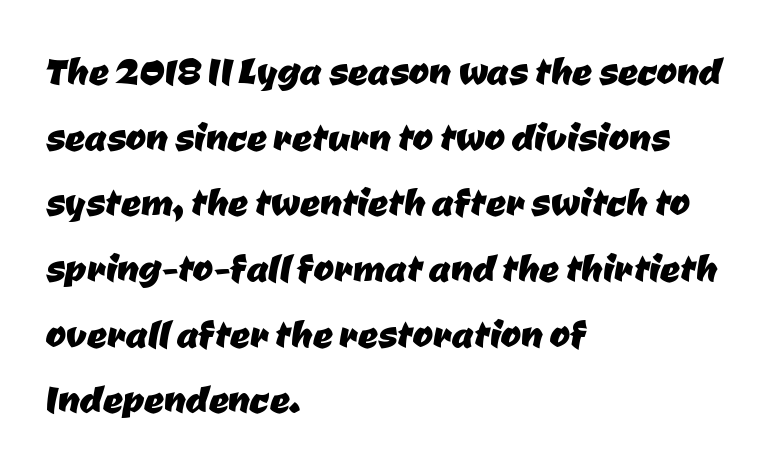
{"serif": "no", "width": "normal", "stroke_contrast": "low", "x_height": "medium", "monospaced": "no", "underline": "no", "align": "left", "line_spacing": "normal", "line_spacing_ratio": 1.34, "letter_spacing": "normal", "letter_spacing_em": 0.0, "glyph_px": 49}
